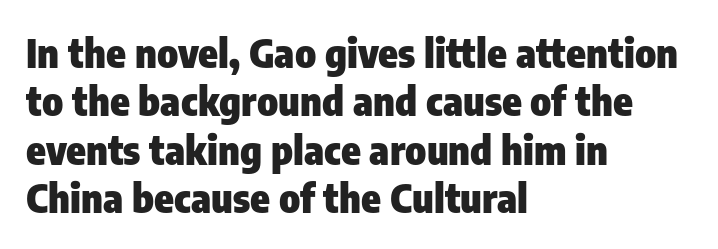
The image shows 40 px heavy, condensed sans-serif type, upright; set left-aligned, line spacing 1.21x, normal letter spacing, not underlined; low stroke contrast and a medium x-height.
